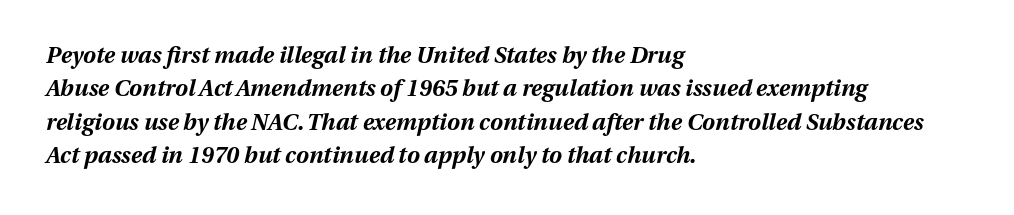
The image shows 23 px bold type, italic (leaning right); set left-aligned, normal line spacing (1.45x), normal letter spacing, not underlined.
